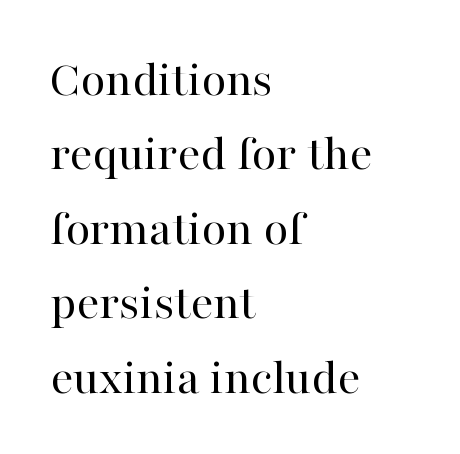
A light-to-regular cut is what we see here. Words appear dense and cohesive because spacing is normal. Visually the block forms a straight wall on the left and a jagged coastline on the right. Posture: upright roman. Plain, unruled lines of type.
